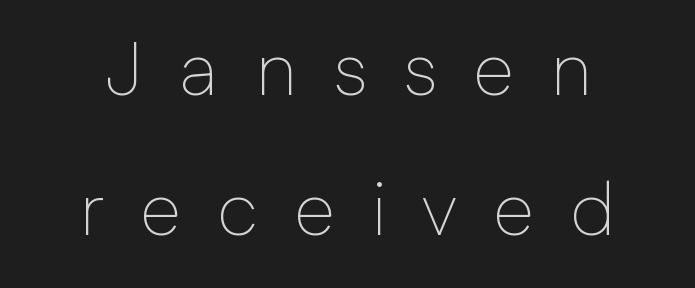
The image shows 75 px thin sans-serif type, upright; set centered, line spacing 1.87x, unusually wide letter spacing (+0.48 em), not underlined; low stroke contrast and a medium x-height.
